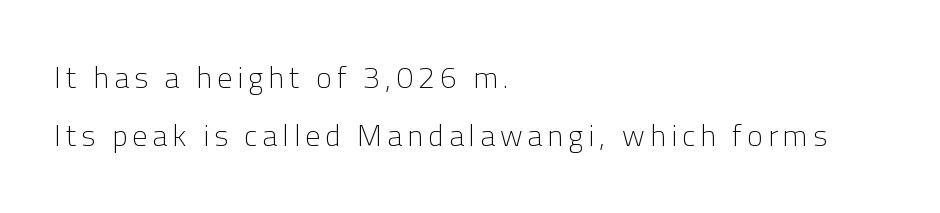
A student would call this left alignment; a typographer would say flush left, rag right. These lines are rendered in a variable-pitch font. How would I describe the line gaps? Wide and relaxed. Typographically, this falls in the sans-serif category.
